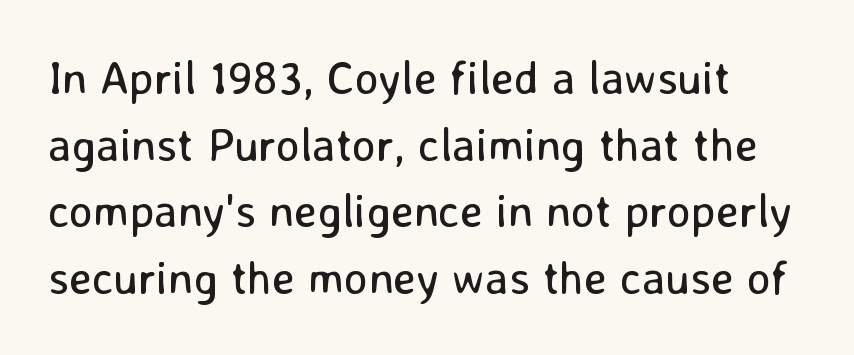
The image shows 46 px regular-weight sans-serif type, upright; set normal line spacing (1.45x), normal letter spacing, not underlined; low stroke contrast and a medium x-height.
